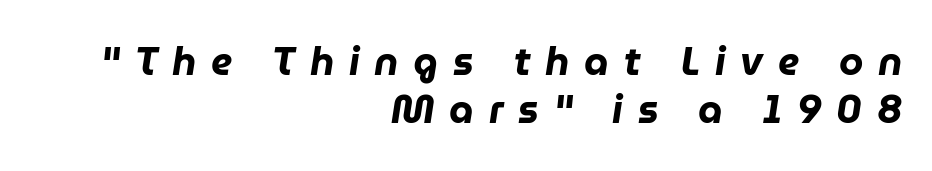
The image shows 39 px heavy type, italic (leaning right); set right-aligned, line spacing 1.23x, unusually wide letter spacing (+0.38 em), not underlined; low stroke contrast and a medium x-height.
